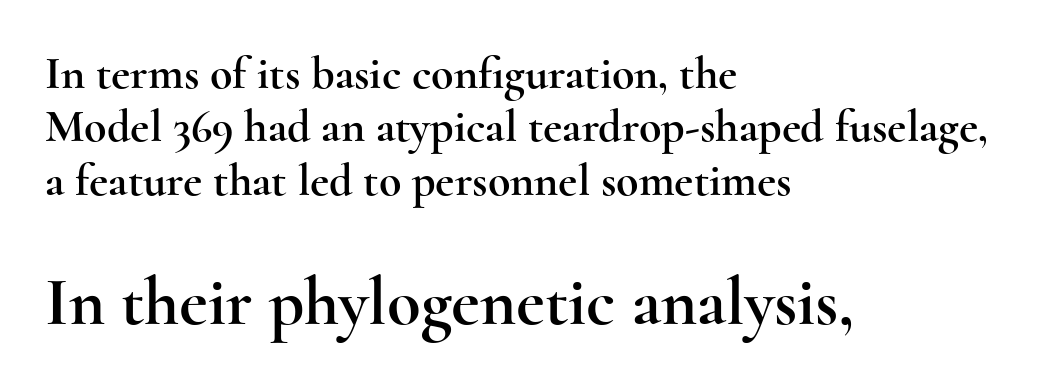
The image shows 69 px wide serif type, upright; set left-aligned, line spacing 1.16x, normal letter spacing, not underlined; the second (bottom) block is 1.5x larger; a small x-height.
